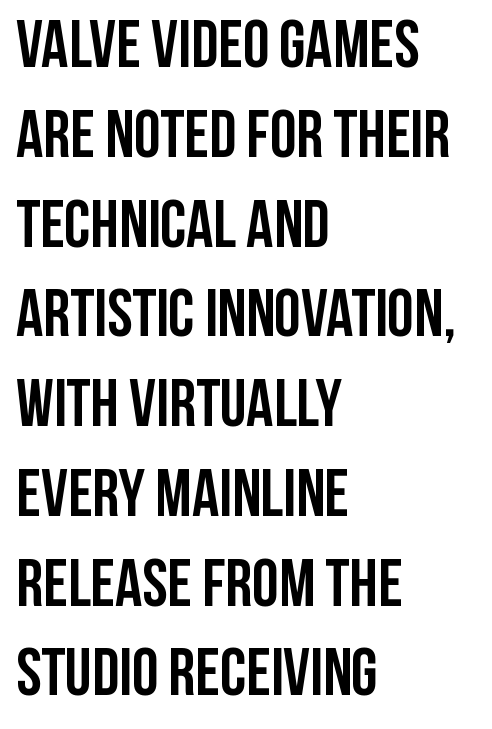
{"serif": "no", "italic": "no", "bold": "yes", "weight": "semibold", "width": "condensed", "stroke_contrast": "low", "x_height": "large", "monospaced": "no", "underline": "no", "align": "left", "line_spacing": "normal", "line_spacing_ratio": 1.34, "letter_spacing": "normal", "letter_spacing_em": 0.0, "glyph_px": 67}
